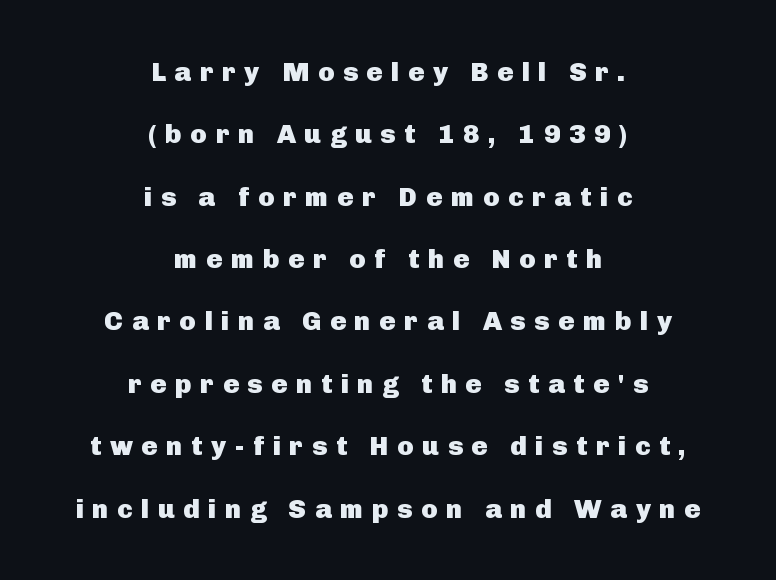
The image shows 27 px bold type, upright; set centered, loose line spacing (2.31x), unusually wide letter spacing (+0.32 em), not underlined.
